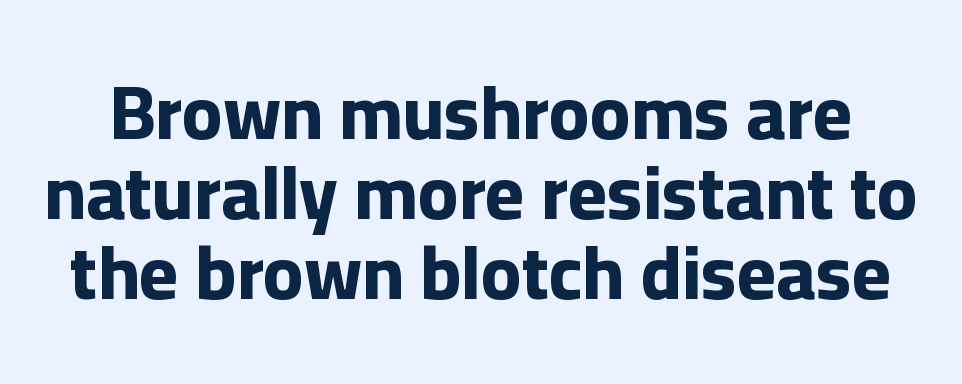
The axis of the letterforms is exactly vertical. No word sits above an underline. Do the characters align in a grid? No, the font is proportional. Serifs: no, the terminals of the letterforms are clean. The line-height multiplier appears low, near solid setting. The sample has been set heavy, in full bold.
